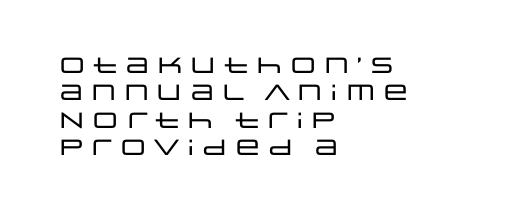
Letter spacing: default. Words float on clear page, feet unadorned. Every stem runs plumb, perpendicular to the baseline. Is there much room between lines? A standard amount, neither cramped nor airy. Reading down the block, your eye returns to a fixed left position each line.
